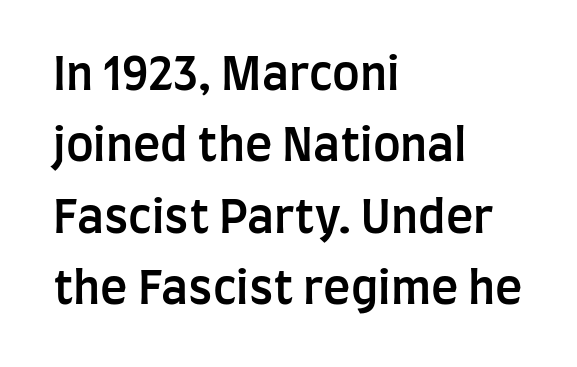
{"serif": "no", "italic": "no", "bold": "semi", "weight": "semibold", "width": "condensed", "stroke_contrast": "low", "x_height": "large", "monospaced": "no", "underline": "no", "align": "left", "line_spacing": "normal", "line_spacing_ratio": 1.55, "letter_spacing": "normal", "letter_spacing_em": 0.0, "glyph_px": 46}
